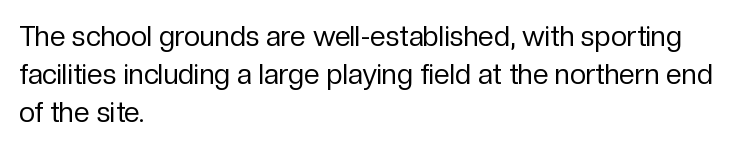
Q: Is the text bold? A: No.
Q: Is the text italic (slanted)? A: No, it is upright.
Q: Is the typeface a serif or a sans-serif typeface? A: Sans-serif.
Q: Is the text underlined? A: No.
Q: How is the paragraph aligned? A: Left-aligned.
Q: Is the spacing between letters normal or unusually wide? A: Normal.
Q: Is the spacing between lines tight, normal or loose? A: Normal.
Q: Width (condensed, normal, or wide)? A: Normal.
Q: Stroke contrast? A: Low.
Q: x-height? A: Medium.
Q: Monospaced? A: No.
